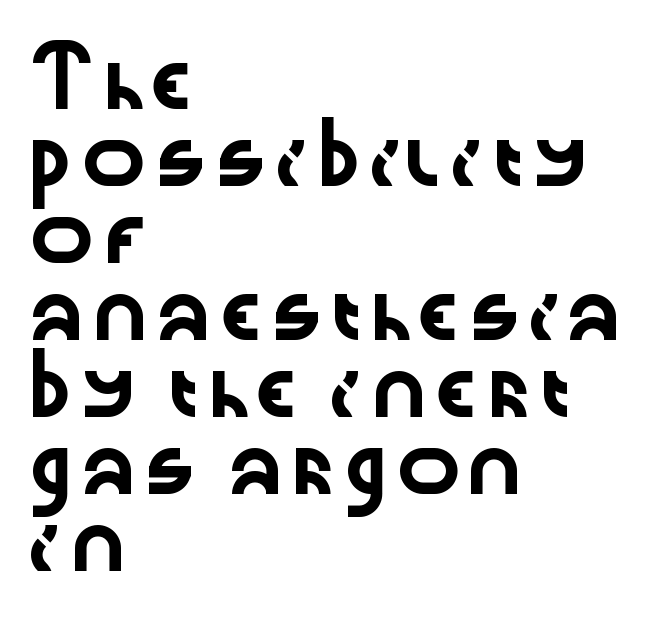
Q: Is the text italic (slanted)? A: No, it is upright.
Q: Is the typeface a serif or a sans-serif typeface? A: Sans-serif.
Q: Is the text underlined? A: No.
Q: How is the paragraph aligned? A: Left-aligned.
Q: Is the spacing between letters normal or unusually wide? A: Normal.
Q: Is the spacing between lines tight, normal or loose? A: Normal.
Q: Width (condensed, normal, or wide)? A: Wide.
Q: Stroke contrast? A: Low.
Q: x-height? A: Medium.
Q: Monospaced? A: No.
